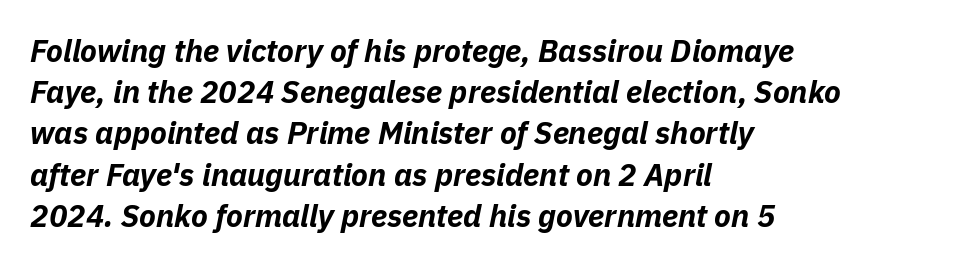
Q: Is the text bold? A: Yes.
Q: Is the text italic (slanted)? A: Yes, it leans right by about 11 degrees.
Q: Is the text underlined? A: No.
Q: How is the paragraph aligned? A: Left-aligned.
Q: Is the spacing between letters normal or unusually wide? A: Normal.
Q: Is the spacing between lines tight, normal or loose? A: Normal.
Q: Width (condensed, normal, or wide)? A: Normal.
Q: Stroke contrast? A: Low.
Q: x-height? A: Medium.
Q: Monospaced? A: No.
